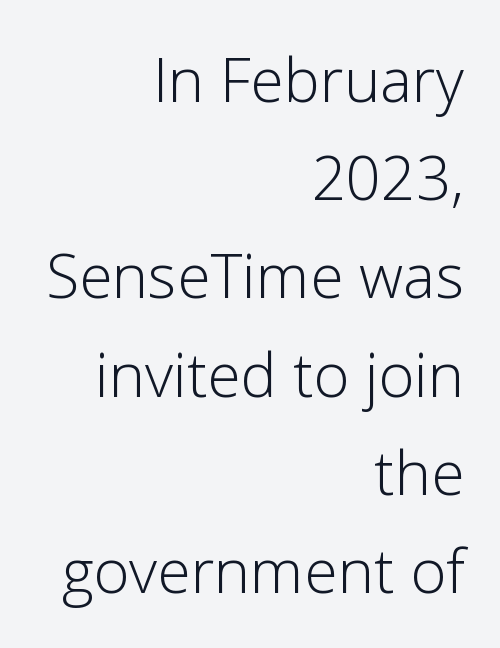
Q: Is the text bold? A: No.
Q: Is the text italic (slanted)? A: No, it is upright.
Q: Is the typeface a serif or a sans-serif typeface? A: Sans-serif.
Q: Is the text underlined? A: No.
Q: How is the paragraph aligned? A: Right-aligned.
Q: Is the spacing between letters normal or unusually wide? A: Normal.
Q: Is the spacing between lines tight, normal or loose? A: Normal.
Q: Width (condensed, normal, or wide)? A: Normal.
Q: Stroke contrast? A: Low.
Q: x-height? A: Medium.
Q: Monospaced? A: No.
